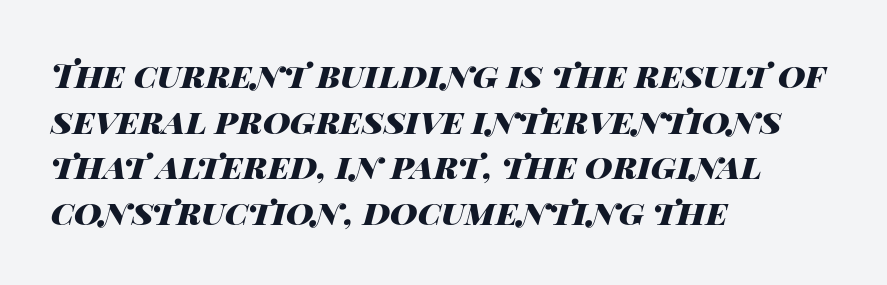
{"italic": "yes", "lean": "right", "slant_degrees": 14, "bold": "yes", "weight": "heavy", "width": "wide", "stroke_contrast": "high", "x_height": "large", "monospaced": "no", "underline": "no", "align": "left", "line_spacing": "normal", "line_spacing_ratio": 1.34, "letter_spacing": "normal", "letter_spacing_em": 0.0, "glyph_px": 34}
